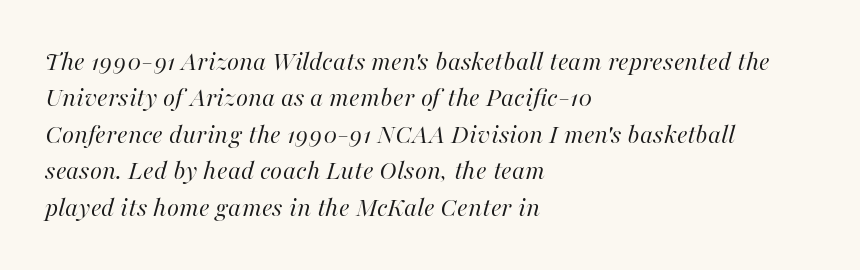
The image shows 28 px regular-weight type, italic (leaning right); set left-aligned, normal line spacing (1.3x), normal letter spacing, not underlined; high stroke contrast and a medium x-height.
